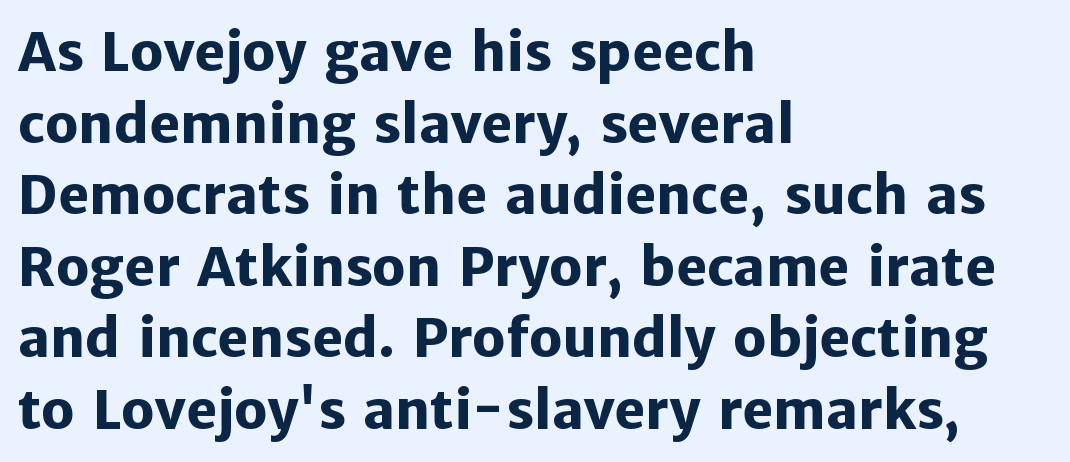
Q: Is the text bold? A: Yes.
Q: Is the text italic (slanted)? A: No, it is upright.
Q: Is the typeface a serif or a sans-serif typeface? A: Sans-serif.
Q: Is the text underlined? A: No.
Q: How is the paragraph aligned? A: Left-aligned.
Q: Is the spacing between letters normal or unusually wide? A: Normal.
Q: Is the spacing between lines tight, normal or loose? A: Normal.
Q: Width (condensed, normal, or wide)? A: Normal.
Q: Stroke contrast? A: Low.
Q: x-height? A: Medium.
Q: Monospaced? A: No.
